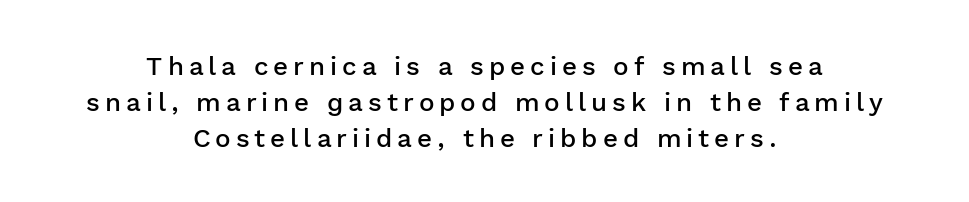
The image shows 26 px text type, upright; set centered, normal line spacing (1.38x), not underlined.
